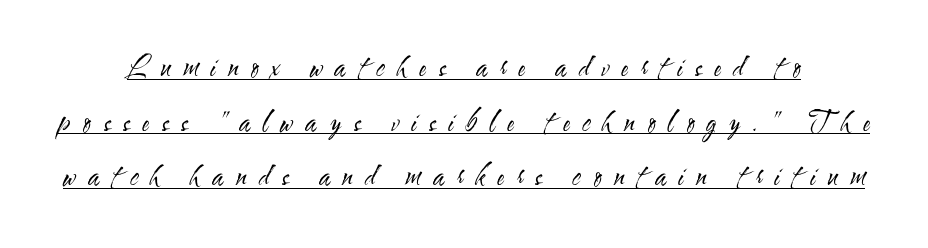
Compared with typical body copy, the letter spacing here is much looser. In terms of leading, this rendering errs on the spacious side. A typographer would call this underscored text. Is the stroke heavy? The answer is a plain regular-or-lighter.
